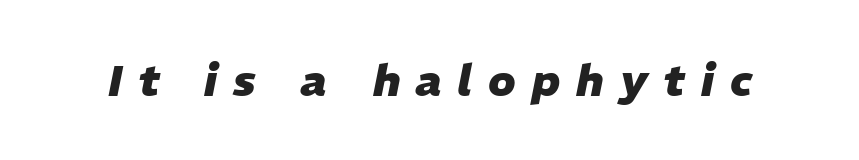
Q: Is the text bold? A: Yes.
Q: Is the text italic (slanted)? A: Yes, it leans right by about 11 degrees.
Q: Is the text underlined? A: No.
Q: Is the spacing between letters normal or unusually wide? A: Unusually wide.
Q: Width (condensed, normal, or wide)? A: Normal.
Q: Stroke contrast? A: Low.
Q: x-height? A: Medium.
Q: Monospaced? A: No.
